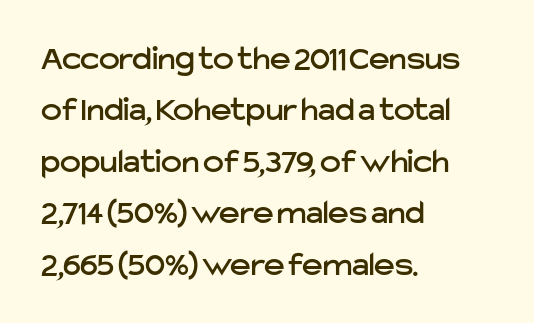
Q: Is the text italic (slanted)? A: No, it is upright.
Q: Is the typeface a serif or a sans-serif typeface? A: Sans-serif.
Q: Is the text underlined? A: No.
Q: How is the paragraph aligned? A: Left-aligned.
Q: Is the spacing between letters normal or unusually wide? A: Normal.
Q: Is the spacing between lines tight, normal or loose? A: Normal.
Q: Width (condensed, normal, or wide)? A: Normal.
Q: Stroke contrast? A: Low.
Q: x-height? A: Medium.
Q: Monospaced? A: No.
